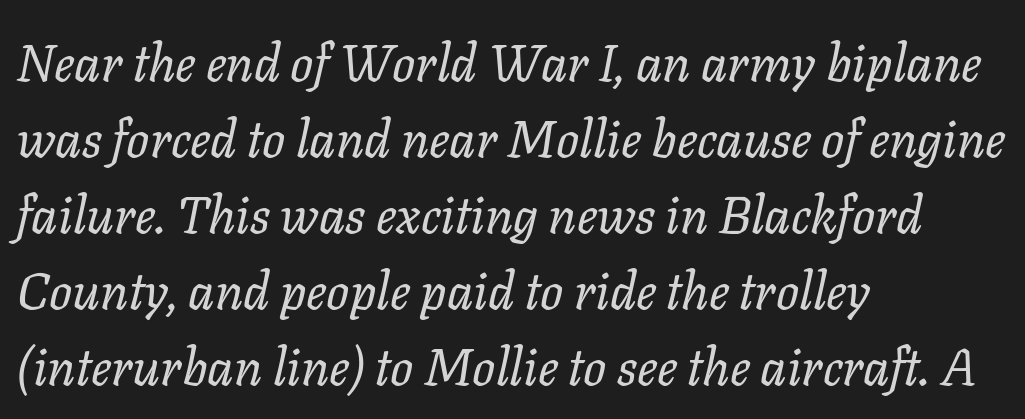
The image shows 51 px regular-weight type, italic (leaning right); set left-aligned, normal line spacing (1.49x), normal letter spacing, not underlined; low stroke contrast and a medium x-height.
